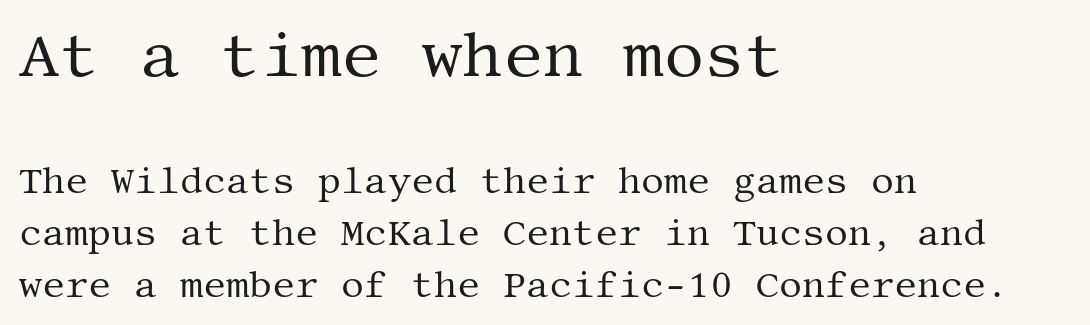
The image shows 63 px regular-weight serif type, upright; set left-aligned, normal line spacing (1.44x), normal letter spacing, not underlined; the first (top) block is 1.75x larger; medium stroke contrast and a large x-height.
